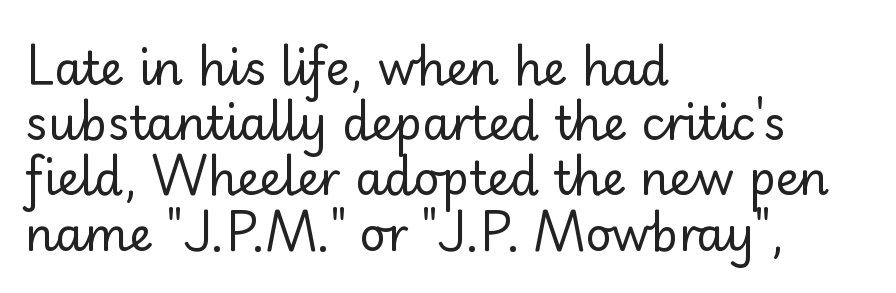
{"serif": "no", "italic": "no", "bold": "no", "weight": "regular", "width": "normal", "stroke_contrast": "low", "x_height": "small", "monospaced": "no", "underline": "no", "align": "left", "line_spacing_ratio": 1.2, "letter_spacing": "normal", "letter_spacing_em": 0.0, "glyph_px": 46}
